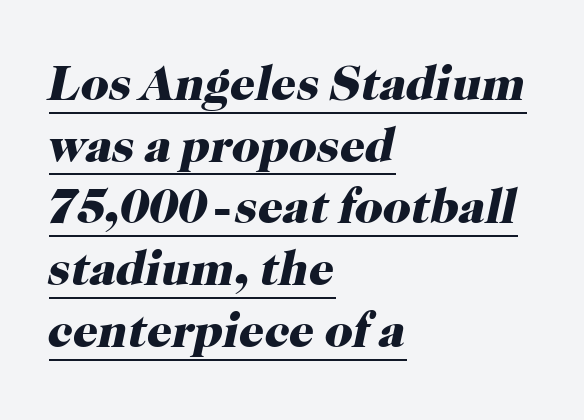
Is this a fixed-width face? No — the glyphs have proportional, varying widths. Every character sits at an angle, as italics do. The vertical gap from one line to the next is medium. Are there feet on the stems? There are — it's a serif.
